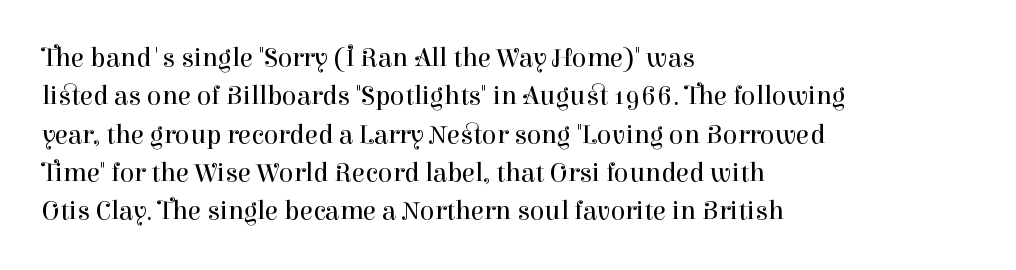
{"italic": "no", "bold": "no", "underline": "no", "align": "left", "line_spacing": "normal", "line_spacing_ratio": 1.42, "letter_spacing": "normal", "letter_spacing_em": 0.0, "glyph_px": 27}
